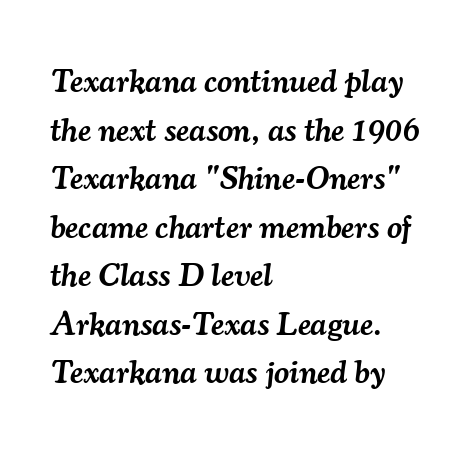
{"serif": "yes", "italic": "yes", "lean": "right", "slant_degrees": 7, "bold": "semi", "weight": "semibold", "width": "normal", "stroke_contrast": "medium", "x_height": "small", "monospaced": "no", "underline": "no", "align": "left", "line_spacing": "normal", "line_spacing_ratio": 1.47, "letter_spacing": "normal", "letter_spacing_em": 0.0, "glyph_px": 33}
